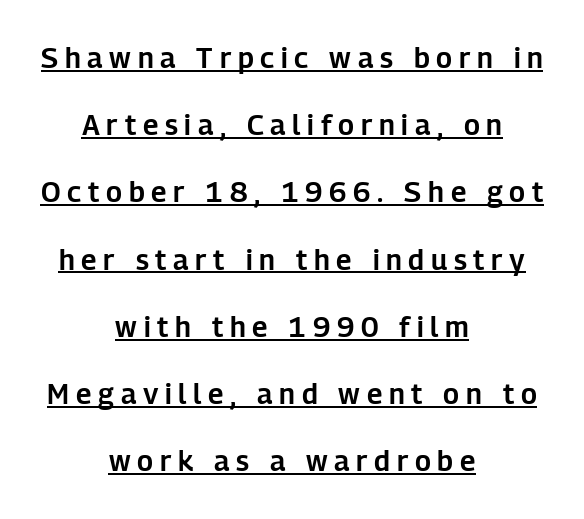
The image shows 28 px sans-serif type, upright; set centered, loose line spacing (2.4x), unusually wide letter spacing (+0.24 em), underlined; low stroke contrast and a medium x-height.
